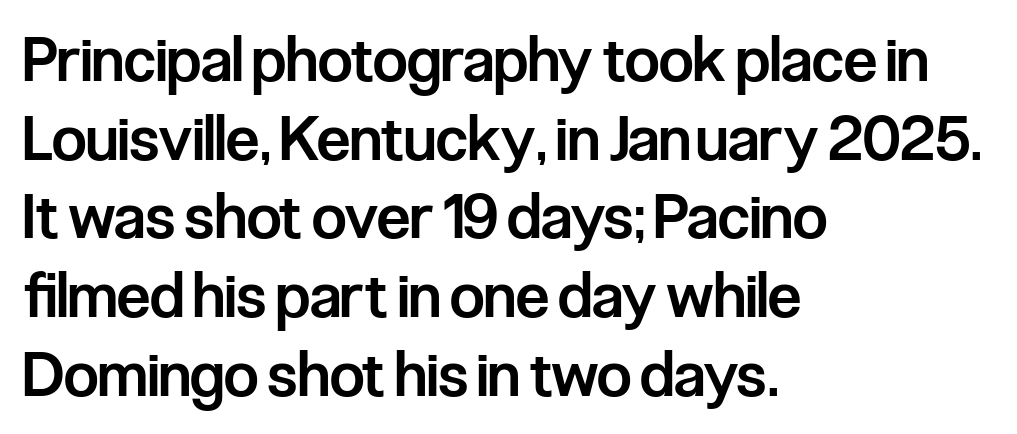
{"serif": "no", "italic": "no", "bold": "semi", "weight": "semibold", "width": "condensed", "stroke_contrast": "low", "x_height": "medium", "monospaced": "no", "underline": "no", "align": "left", "line_spacing": "normal", "line_spacing_ratio": 1.29, "letter_spacing": "normal", "letter_spacing_em": 0.0, "glyph_px": 61}
